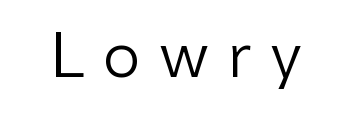
{"serif": "no", "italic": "no", "bold": "no", "weight": "regular", "width": "normal", "stroke_contrast": "low", "x_height": "medium", "monospaced": "no", "underline": "no", "letter_spacing": "wide", "letter_spacing_em": 0.3, "glyph_px": 60}
